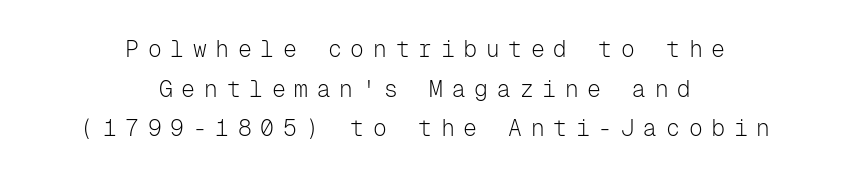
{"italic": "no", "bold": "no", "underline": "no", "align": "center", "line_spacing_ratio": 1.72, "letter_spacing": "wide", "letter_spacing_em": 0.38, "glyph_px": 23}
